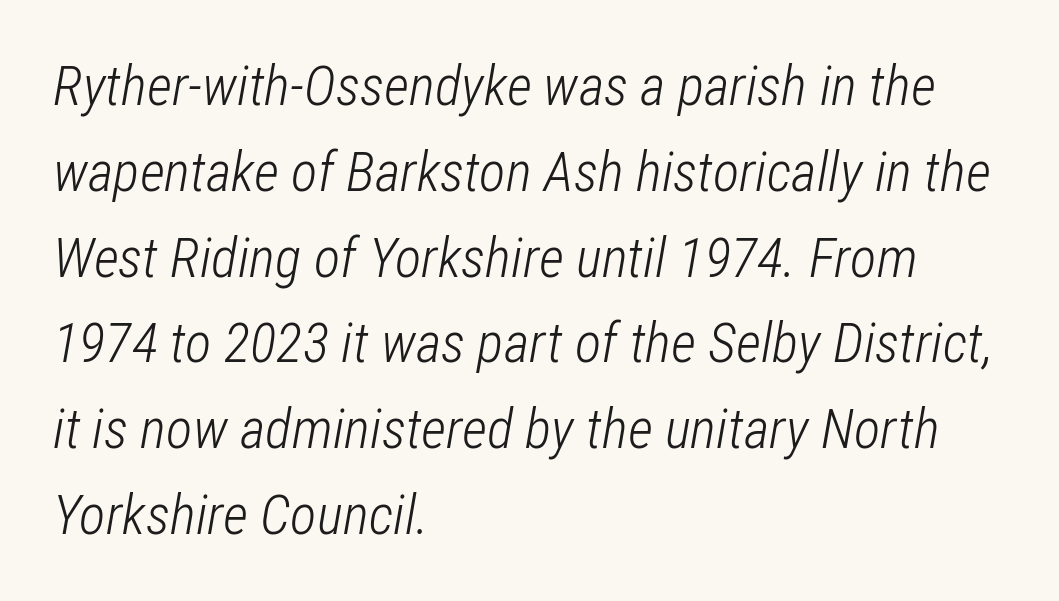
The passage shown is not bold in any degree. The passage shown has conventional tracking throughout. Letters rest on an invisible, unmarked baseline. The lines sit at an ordinary, default distance from one another.
